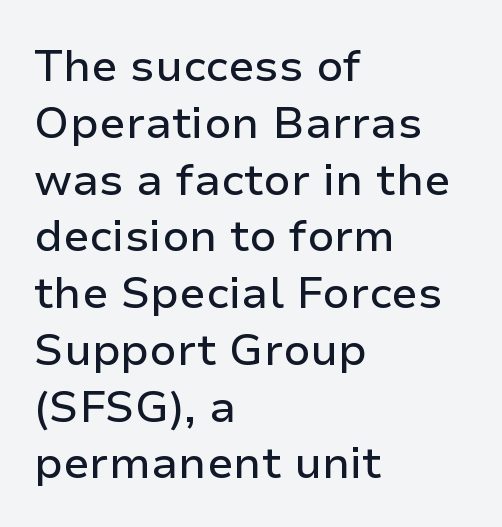
{"serif": "no", "italic": "no", "width": "normal", "stroke_contrast": "low", "x_height": "medium", "monospaced": "no", "underline": "no", "align": "left", "line_spacing": "normal", "line_spacing_ratio": 1.29, "letter_spacing": "normal", "letter_spacing_em": 0.0, "glyph_px": 44}
